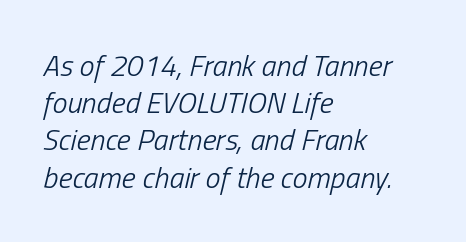
Q: Is the text bold? A: No.
Q: Is the text italic (slanted)? A: Yes, it leans right by about 13 degrees.
Q: Is the text underlined? A: No.
Q: How is the paragraph aligned? A: Left-aligned.
Q: Is the spacing between letters normal or unusually wide? A: Normal.
Q: Width (condensed, normal, or wide)? A: Condensed.
Q: Stroke contrast? A: Low.
Q: x-height? A: Medium.
Q: Monospaced? A: No.
